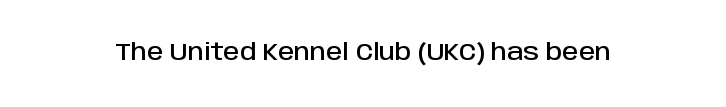
{"italic": "no", "underline": "no", "letter_spacing": "normal", "letter_spacing_em": 0.0, "glyph_px": 23}
